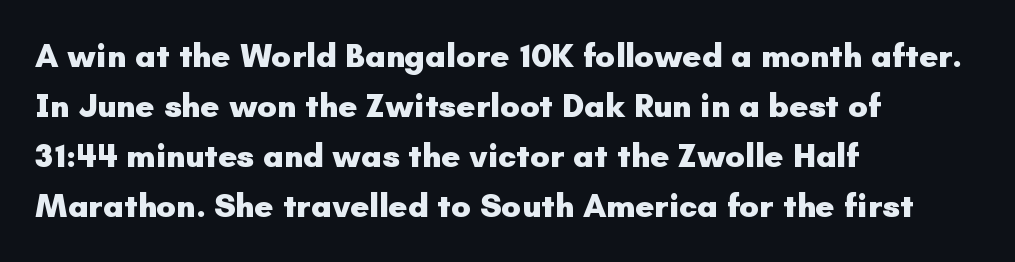
The image shows 33 px heavy sans-serif type, upright; set left-aligned, normal line spacing (1.52x), normal letter spacing, not underlined; low stroke contrast and a small x-height.
